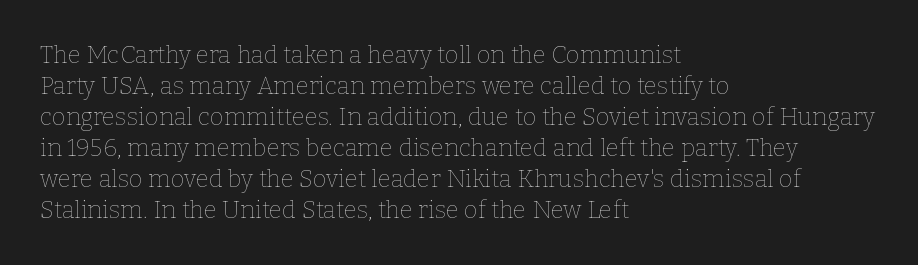
Q: Is the text bold? A: No.
Q: Is the text italic (slanted)? A: No, it is upright.
Q: Is the text underlined? A: No.
Q: How is the paragraph aligned? A: Left-aligned.
Q: Is the spacing between letters normal or unusually wide? A: Normal.
Q: Is the spacing between lines tight, normal or loose? A: Normal.
